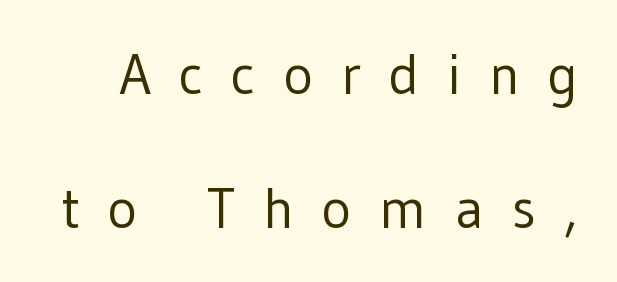
Q: Is the text bold? A: No.
Q: Is the text italic (slanted)? A: No, it is upright.
Q: Is the typeface a serif or a sans-serif typeface? A: Sans-serif.
Q: Is the text underlined? A: No.
Q: Is the spacing between letters normal or unusually wide? A: Unusually wide.
Q: Is the spacing between lines tight, normal or loose? A: Loose.
Q: Width (condensed, normal, or wide)? A: Normal.
Q: Stroke contrast? A: Low.
Q: x-height? A: Medium.
Q: Monospaced? A: No.
